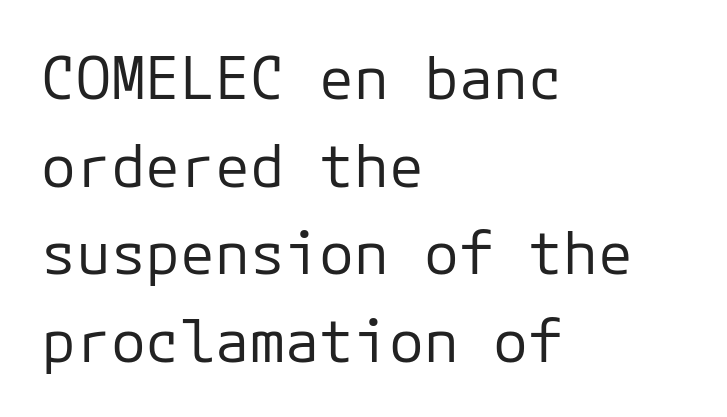
Q: Is the text bold? A: No.
Q: Is the text italic (slanted)? A: No, it is upright.
Q: Is the typeface a serif or a sans-serif typeface? A: Sans-serif.
Q: Is the text underlined? A: No.
Q: How is the paragraph aligned? A: Left-aligned.
Q: Is the spacing between letters normal or unusually wide? A: Normal.
Q: Is the spacing between lines tight, normal or loose? A: Normal.
Q: Width (condensed, normal, or wide)? A: Normal.
Q: Stroke contrast? A: Low.
Q: x-height? A: Medium.
Q: Monospaced? A: Yes.
